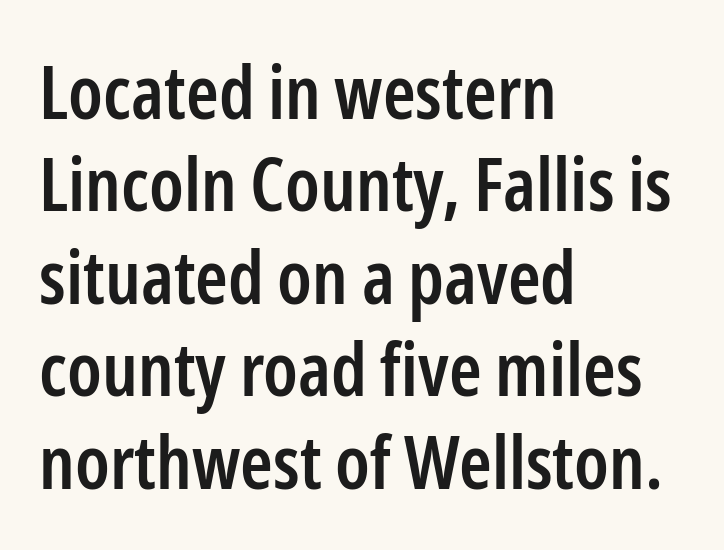
Words float on clear page, feet unadorned. Does the leading feel generous? No, just average. Set as a demibold, roughly 600 on the weight scale. The letters carry no serifs — their stems end cleanly without finishing strokes. Character widths vary here, with narrow letters taking less room than wide ones.
